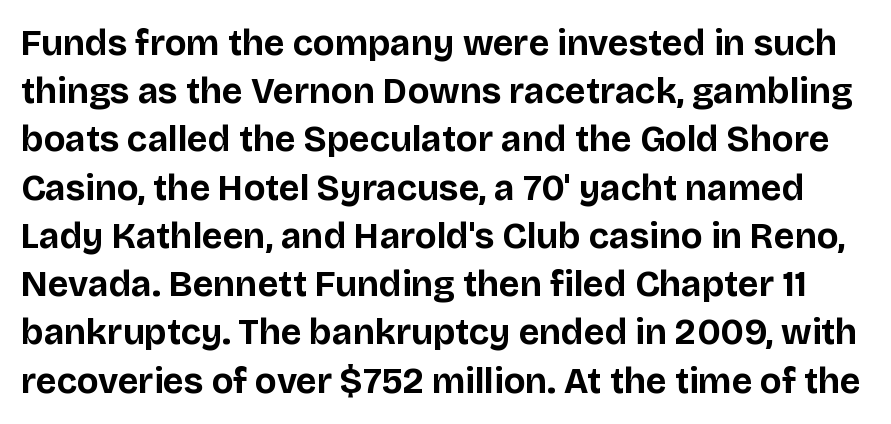
Line spacing here is normal. Pretty heavy lettering here — definitely bold. Words float on clear page, feet unadorned. I'd call this a sans setting — the letters go barefoot. The specimen reads as upright at a glance.
